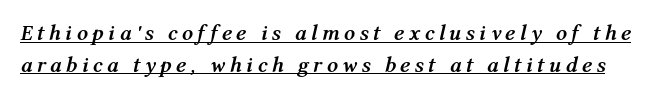
The glyphs have the mass of a bold cut. Compared with ordinary roman type, these characters are visibly tilted. One glance says typical: line gaps are just what's usual. Caption: lettering with a line underneath.
